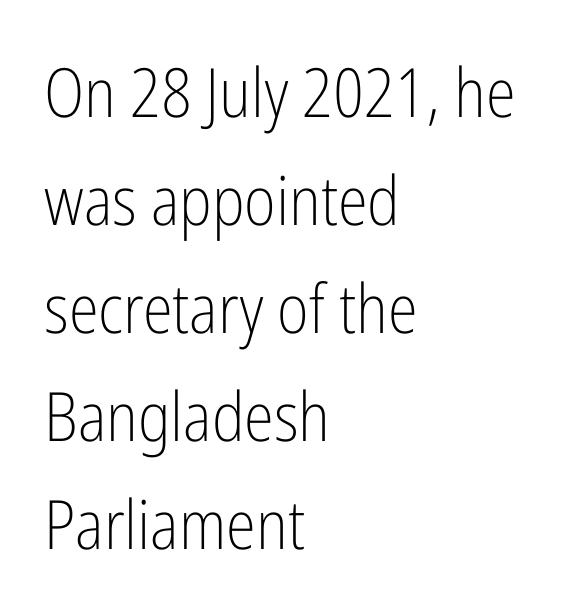
Q: Is the text bold? A: No.
Q: Is the text italic (slanted)? A: No, it is upright.
Q: Is the typeface a serif or a sans-serif typeface? A: Sans-serif.
Q: Is the text underlined? A: No.
Q: How is the paragraph aligned? A: Left-aligned.
Q: Is the spacing between letters normal or unusually wide? A: Normal.
Q: Is the spacing between lines tight, normal or loose? A: Normal.
Q: Width (condensed, normal, or wide)? A: Condensed.
Q: Stroke contrast? A: Low.
Q: x-height? A: Medium.
Q: Monospaced? A: No.
